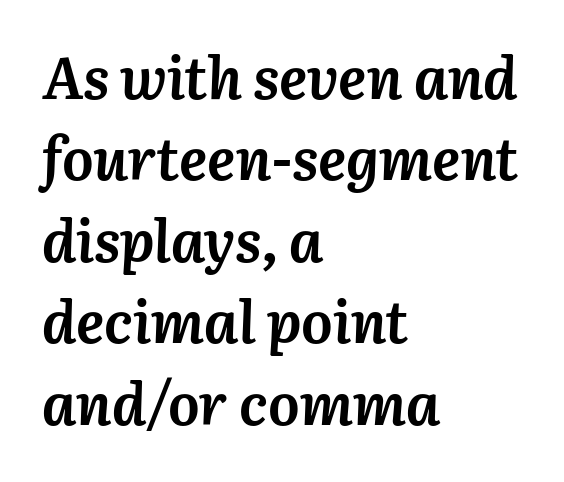
The image shows 59 px semibold type, italic (leaning right); set left-aligned, normal line spacing (1.38x), normal letter spacing, not underlined; medium stroke contrast and a medium x-height.
